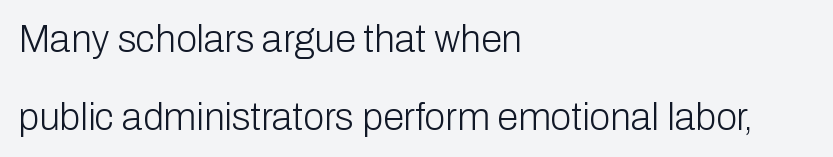
The typeface chosen for these lines omits serifs. Each letter keeps its own natural width here, so spacing adapts to shape. Baseline-to-baseline distance is far greater than the letter height. Weight class: somewhere from thin through regular. The gap between lines stays unmarked. The typesetter chose a ragged-right arrangement here.
